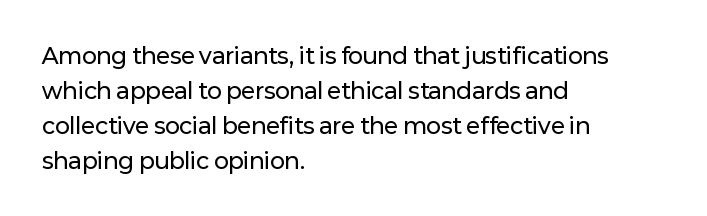
Q: Is the text italic (slanted)? A: No, it is upright.
Q: Is the text underlined? A: No.
Q: How is the paragraph aligned? A: Left-aligned.
Q: Is the spacing between letters normal or unusually wide? A: Normal.
Q: Is the spacing between lines tight, normal or loose? A: Normal.
